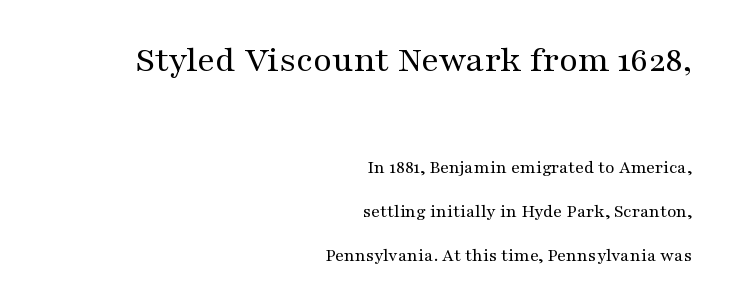
The image shows 38 px regular-weight, wide serif type, upright; set right-aligned, loose line spacing (2.32x), normal letter spacing, not underlined; the first (top) block is 2.0x larger; medium stroke contrast and a medium x-height.
